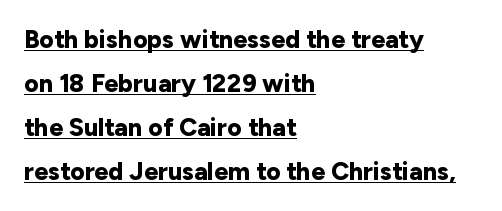
Q: Is the text bold? A: Yes.
Q: Is the text italic (slanted)? A: No, it is upright.
Q: Is the text underlined? A: Yes.
Q: How is the paragraph aligned? A: Left-aligned.
Q: Is the spacing between letters normal or unusually wide? A: Normal.
